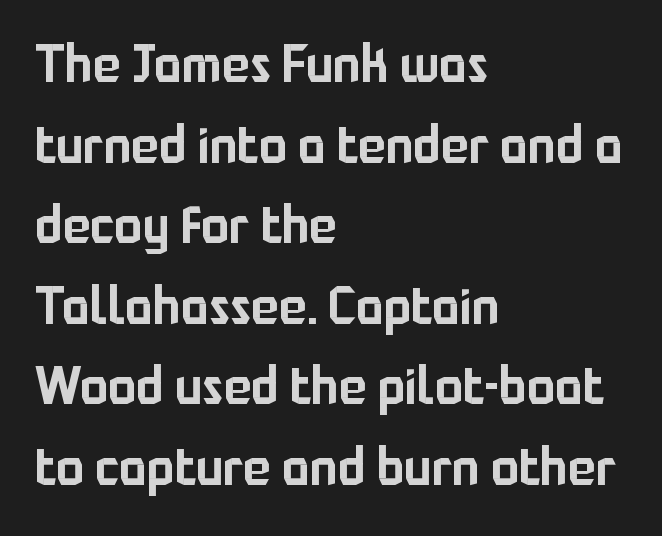
The image shows 52 px sans-serif type, upright; set left-aligned, normal line spacing (1.55x), normal letter spacing, not underlined; low stroke contrast and a medium x-height.
